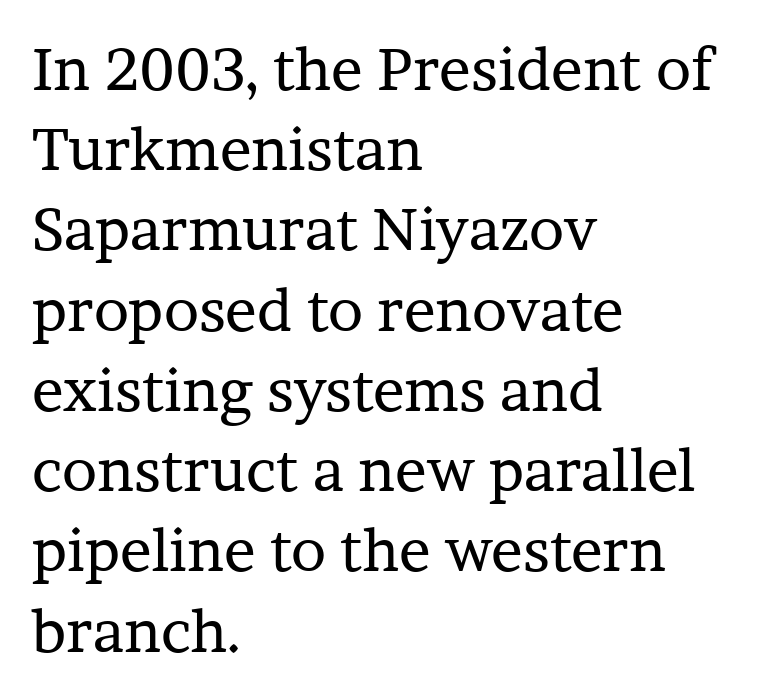
The image shows 59 px regular-weight serif type, upright; set left-aligned, normal line spacing (1.36x), normal letter spacing, not underlined; low stroke contrast and a medium x-height.
